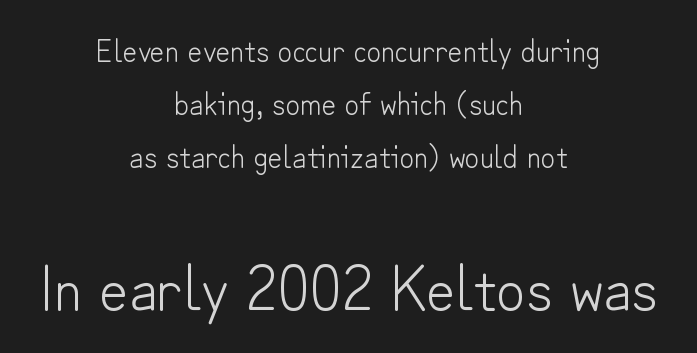
The image shows 64 px light sans-serif type, upright; set centered, normal line spacing (1.66x), normal letter spacing, not underlined; the second (bottom) block is 2.0x larger; low stroke contrast and a small x-height.
